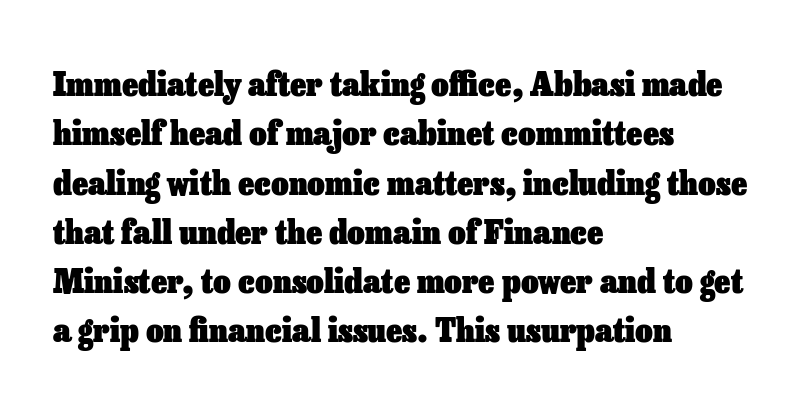
Q: Is the text bold? A: Yes.
Q: Is the text italic (slanted)? A: No, it is upright.
Q: Is the text underlined? A: No.
Q: How is the paragraph aligned? A: Left-aligned.
Q: Is the spacing between letters normal or unusually wide? A: Normal.
Q: Is the spacing between lines tight, normal or loose? A: Normal.
Q: Width (condensed, normal, or wide)? A: Normal.
Q: Stroke contrast? A: Low.
Q: x-height? A: Medium.
Q: Monospaced? A: No.
